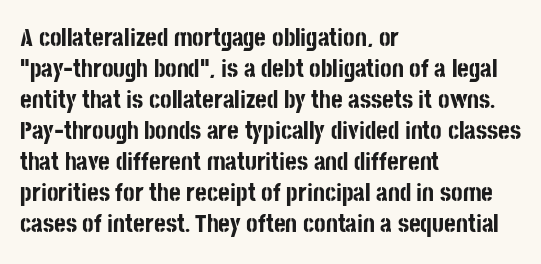
Q: Is the text bold? A: Yes.
Q: Is the text italic (slanted)? A: No, it is upright.
Q: Is the text underlined? A: No.
Q: How is the paragraph aligned? A: Left-aligned.
Q: Is the spacing between letters normal or unusually wide? A: Normal.
